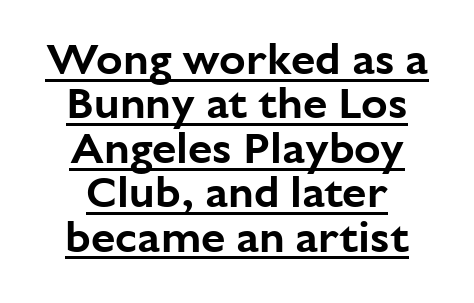
Q: Is the text italic (slanted)? A: No, it is upright.
Q: Is the typeface a serif or a sans-serif typeface? A: Sans-serif.
Q: Is the text underlined? A: Yes.
Q: How is the paragraph aligned? A: Centered.
Q: Is the spacing between letters normal or unusually wide? A: Normal.
Q: Is the spacing between lines tight, normal or loose? A: Tight.
Q: Width (condensed, normal, or wide)? A: Normal.
Q: Stroke contrast? A: Low.
Q: x-height? A: Medium.
Q: Monospaced? A: No.
